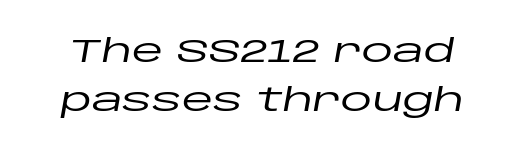
The image shows 32 px wide type, italic (leaning right); set normal line spacing (1.54x), normal letter spacing, not underlined; low stroke contrast and a large x-height.
